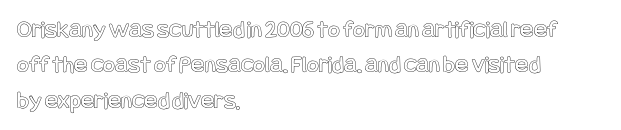
Q: Is the text italic (slanted)? A: No, it is upright.
Q: Is the text underlined? A: No.
Q: How is the paragraph aligned? A: Left-aligned.
Q: Is the spacing between letters normal or unusually wide? A: Normal.
Q: Is the spacing between lines tight, normal or loose? A: Normal.
